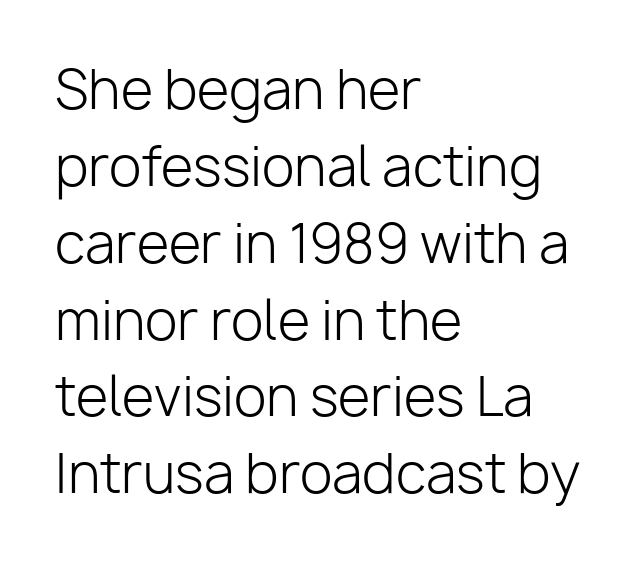
The image shows 53 px light sans-serif type, upright; set left-aligned, normal line spacing (1.45x), normal letter spacing, not underlined; low stroke contrast and a medium x-height.
